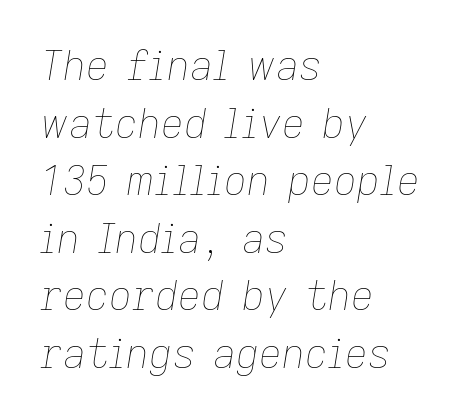
Beneath every word, the page is bare. The passage shown has conventional tracking throughout. The passage is arranged the way most books set body copy — flush left. Posture: slanted. Does the leading feel generous? No, just average.
